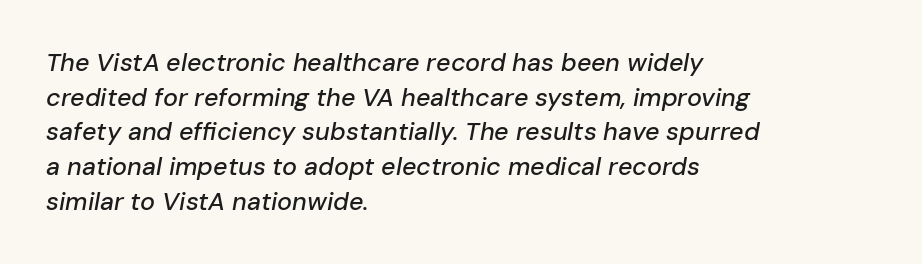
Inter-character spacing is left at the font's built-in metrics. There's an unmistakable incline to the writing here. Rows of type keep a routine distance in the vertical direction. Nobody drew a line under any word here.
